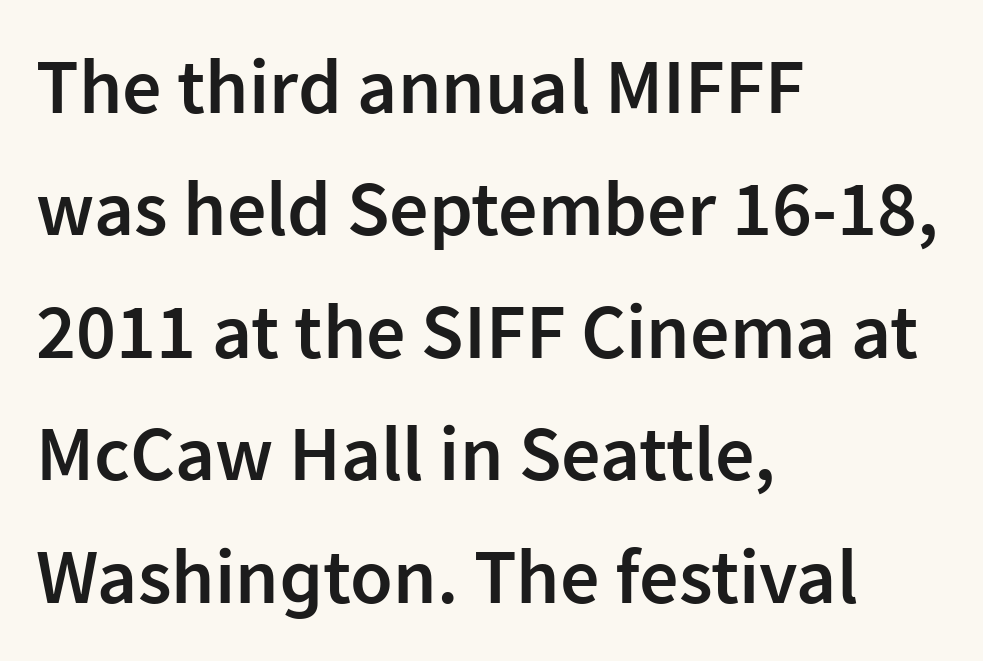
{"serif": "no", "italic": "no", "bold": "semi", "weight": "semibold", "width": "normal", "stroke_contrast": "low", "x_height": "medium", "monospaced": "no", "underline": "no", "align": "left", "line_spacing": "normal", "line_spacing_ratio": 1.57, "letter_spacing": "normal", "letter_spacing_em": 0.0, "glyph_px": 78}
